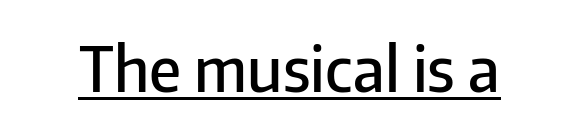
Q: Is the text bold? A: Semi-bold.
Q: Is the text italic (slanted)? A: No, it is upright.
Q: Is the typeface a serif or a sans-serif typeface? A: Sans-serif.
Q: Is the text underlined? A: Yes.
Q: Is the spacing between letters normal or unusually wide? A: Normal.
Q: Width (condensed, normal, or wide)? A: Normal.
Q: Stroke contrast? A: Low.
Q: x-height? A: Medium.
Q: Monospaced? A: No.
